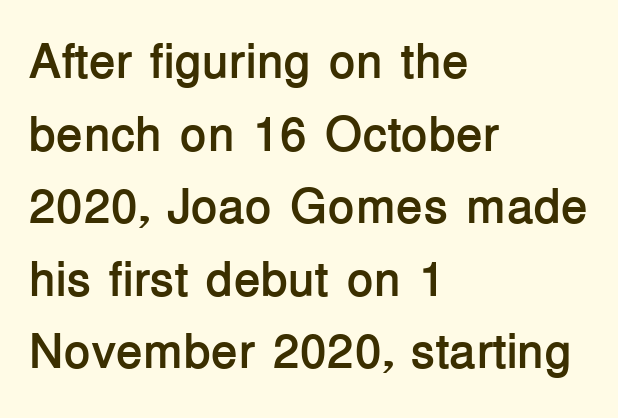
Q: Is the text bold? A: Yes.
Q: Is the text italic (slanted)? A: No, it is upright.
Q: Is the typeface a serif or a sans-serif typeface? A: Sans-serif.
Q: Is the text underlined? A: No.
Q: How is the paragraph aligned? A: Left-aligned.
Q: Is the spacing between letters normal or unusually wide? A: Normal.
Q: Is the spacing between lines tight, normal or loose? A: Normal.
Q: Width (condensed, normal, or wide)? A: Normal.
Q: Stroke contrast? A: Low.
Q: x-height? A: Medium.
Q: Monospaced? A: No.
